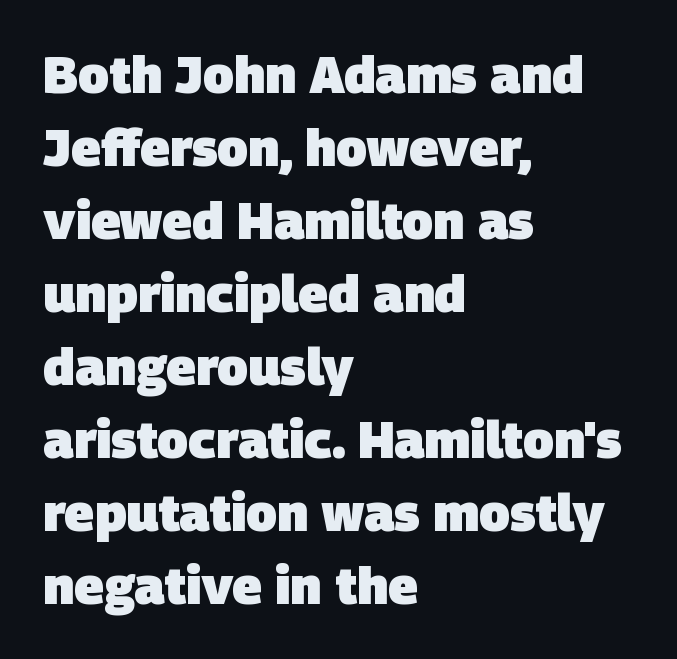
The letters sit at their default tracking, neither squeezed nor spread. On the weight axis this lands at bold, roughly 700. The letters carry no serifs — their stems end cleanly without finishing strokes. The lines sit at an ordinary, default distance from one another.
